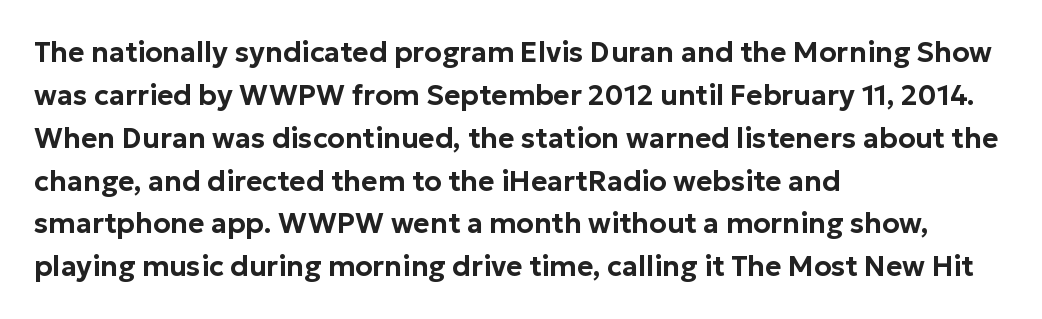
Q: Is the text italic (slanted)? A: No, it is upright.
Q: Is the typeface a serif or a sans-serif typeface? A: Sans-serif.
Q: Is the text underlined? A: No.
Q: How is the paragraph aligned? A: Left-aligned.
Q: Is the spacing between letters normal or unusually wide? A: Normal.
Q: Is the spacing between lines tight, normal or loose? A: Normal.
Q: Width (condensed, normal, or wide)? A: Normal.
Q: Stroke contrast? A: Low.
Q: x-height? A: Medium.
Q: Monospaced? A: No.
